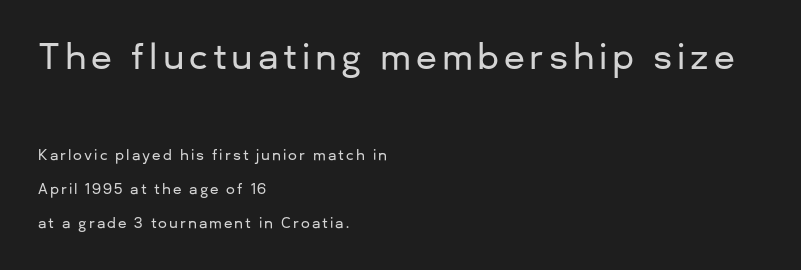
Q: Is the text italic (slanted)? A: No, it is upright.
Q: Is the typeface a serif or a sans-serif typeface? A: Sans-serif.
Q: Is the text underlined? A: No.
Q: How is the paragraph aligned? A: Left-aligned.
Q: Is the spacing between lines tight, normal or loose? A: Loose.
Q: Which block of text is set in a larger size, the first (top) or the second (bottom)? A: The first (top) one.
Q: Width (condensed, normal, or wide)? A: Normal.
Q: Stroke contrast? A: Low.
Q: x-height? A: Medium.
Q: Monospaced? A: No.
